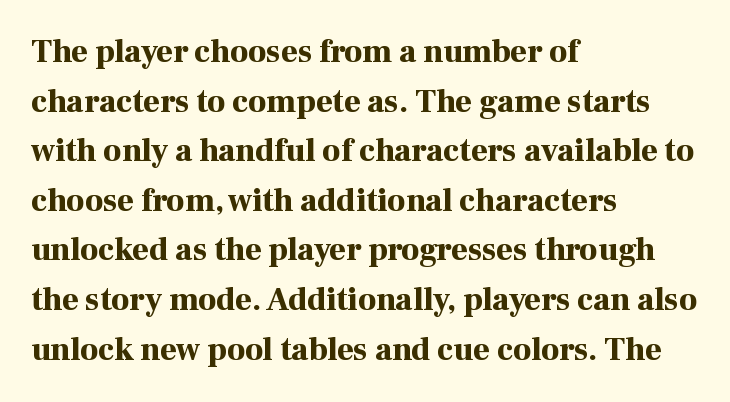
The image shows 32 px bold serif type, upright; set left-aligned, normal line spacing (1.55x), normal letter spacing, not underlined; high stroke contrast and a medium x-height.
